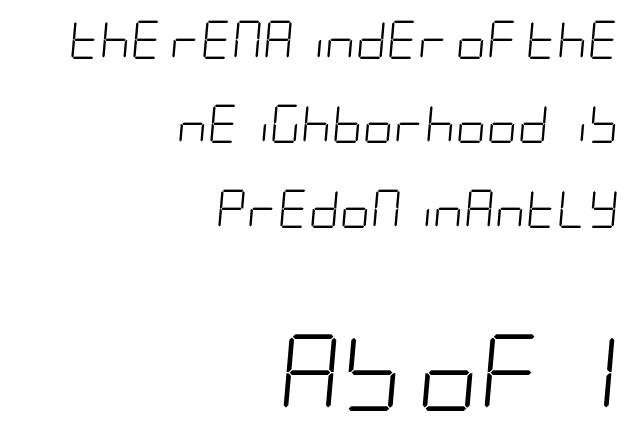
Does the leading feel generous? Absolutely, it's lavish. A student would call this right alignment; a typographer would say flush right, rag left. The cut favours lightness, reaching ordinary text weight at its darkest. Look at the tracking — it's just the regular setting, nothing added.
